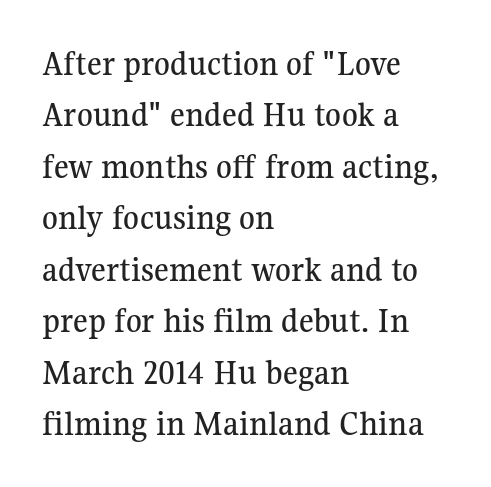
Q: Is the text italic (slanted)? A: No, it is upright.
Q: Is the typeface a serif or a sans-serif typeface? A: Serif.
Q: Is the text underlined? A: No.
Q: How is the paragraph aligned? A: Left-aligned.
Q: Is the spacing between letters normal or unusually wide? A: Normal.
Q: Is the spacing between lines tight, normal or loose? A: Normal.
Q: Width (condensed, normal, or wide)? A: Normal.
Q: Stroke contrast? A: Medium.
Q: x-height? A: Medium.
Q: Monospaced? A: No.
